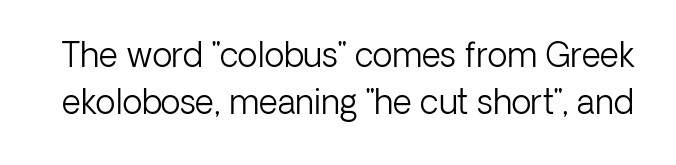
The image shows 33 px light sans-serif type, upright; set normal line spacing (1.42x), normal letter spacing, not underlined; low stroke contrast and a medium x-height.
